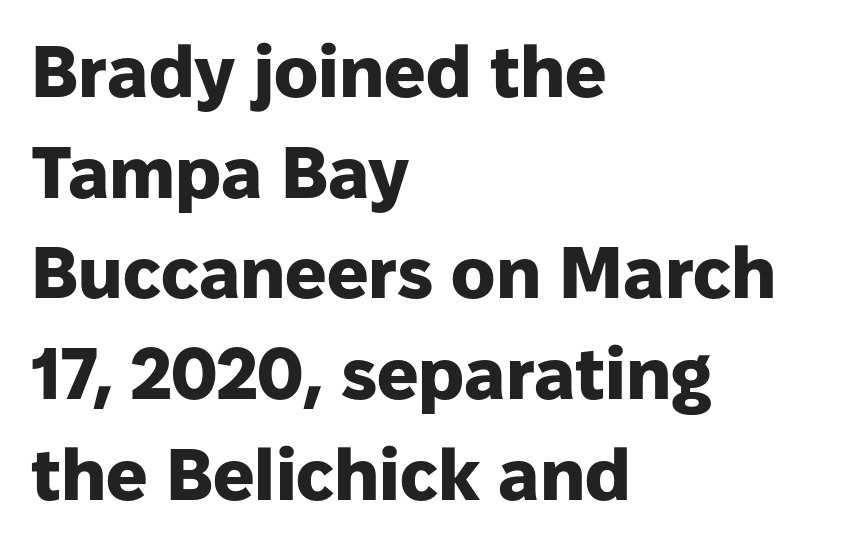
{"serif": "no", "italic": "no", "bold": "yes", "weight": "heavy", "width": "normal", "stroke_contrast": "low", "x_height": "medium", "monospaced": "no", "underline": "no", "align": "left", "line_spacing": "normal", "line_spacing_ratio": 1.38, "letter_spacing": "normal", "letter_spacing_em": 0.0, "glyph_px": 73}
